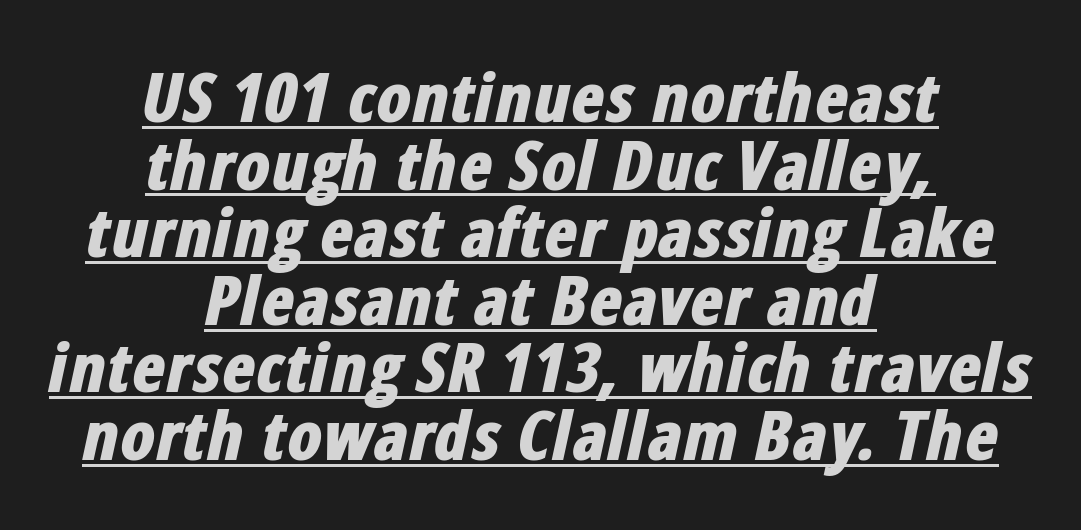
The image shows 69 px bold, condensed type, italic (leaning right); set centered, tight line spacing (0.98x), normal letter spacing, underlined; low stroke contrast and a medium x-height.
